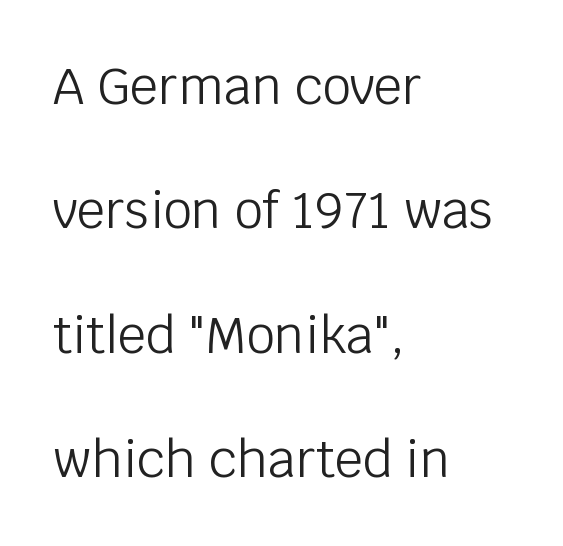
The image shows 50 px light sans-serif type, upright; set left-aligned, loose line spacing (2.49x), normal letter spacing, not underlined; low stroke contrast and a large x-height.
